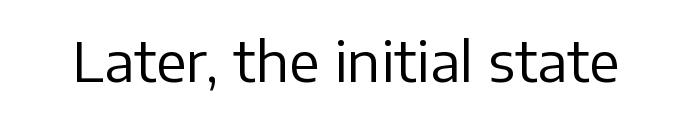
Q: Is the text bold? A: No.
Q: Is the text italic (slanted)? A: No, it is upright.
Q: Is the typeface a serif or a sans-serif typeface? A: Sans-serif.
Q: Is the text underlined? A: No.
Q: Is the spacing between letters normal or unusually wide? A: Normal.
Q: Width (condensed, normal, or wide)? A: Normal.
Q: Stroke contrast? A: Low.
Q: x-height? A: Medium.
Q: Monospaced? A: No.
